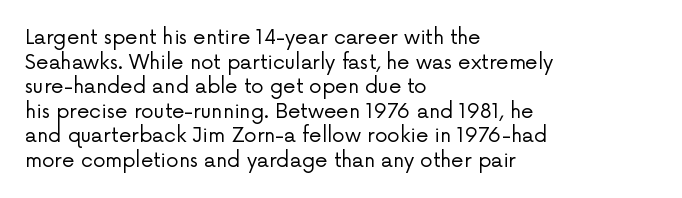
Casual observation: everything's shoved over to the left. This is not heavy type; no bold has been used. Italic? Not at all — the glyphs are vertical. The space beneath each line is pristine and unruled. No extra tracking has been applied to these lines.
